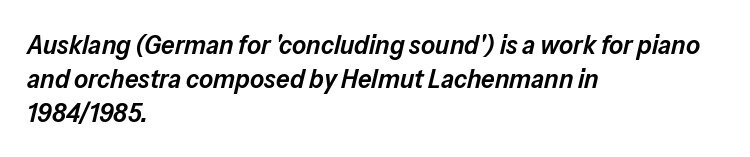
Q: Is the text bold? A: Semi-bold.
Q: Is the text italic (slanted)? A: Yes, it leans right by about 13 degrees.
Q: Is the text underlined? A: No.
Q: How is the paragraph aligned? A: Left-aligned.
Q: Is the spacing between letters normal or unusually wide? A: Normal.
Q: Is the spacing between lines tight, normal or loose? A: Normal.
